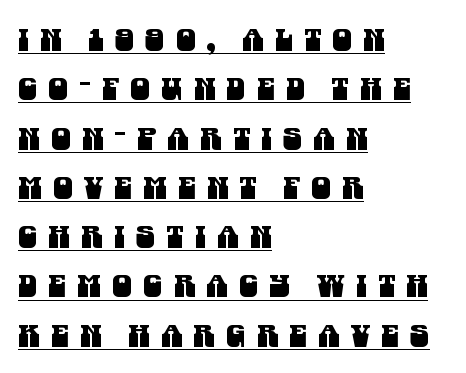
The image shows 31 px condensed sans-serif type; set left-aligned, normal line spacing (1.59x), unusually wide letter spacing (+0.36 em), underlined; medium stroke contrast and a large x-height.
